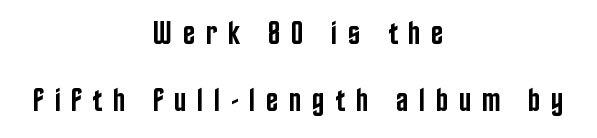
These lines stack symmetrically, like a column narrowing and widening about its center. A typesetter would call this leading open, well beyond the default. This sample uses an upright cut, with every glyph sitting square on the baseline. The letters are semibold — heavier than regular but short of a full bold.
